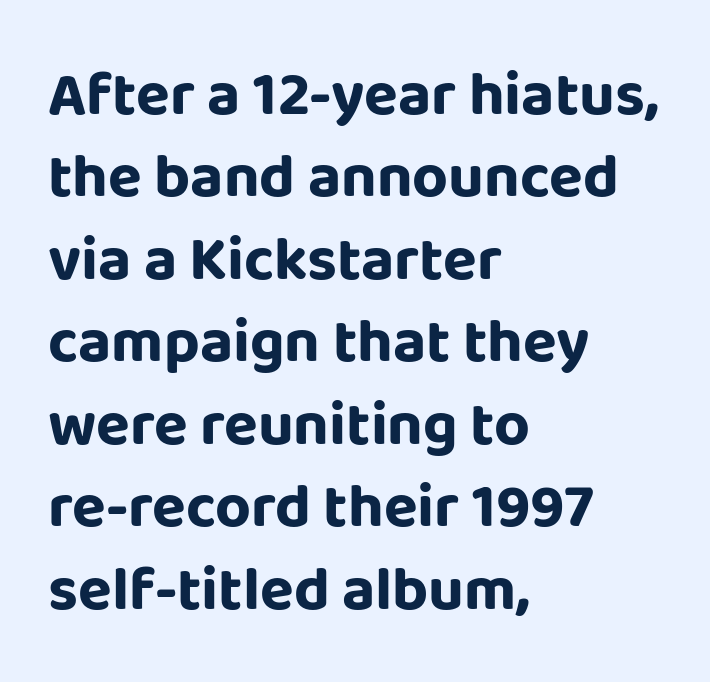
{"serif": "no", "italic": "no", "bold": "yes", "weight": "bold", "width": "normal", "stroke_contrast": "low", "x_height": "large", "monospaced": "no", "underline": "no", "align": "left", "line_spacing": "normal", "line_spacing_ratio": 1.33, "letter_spacing": "normal", "letter_spacing_em": 0.0, "glyph_px": 62}
